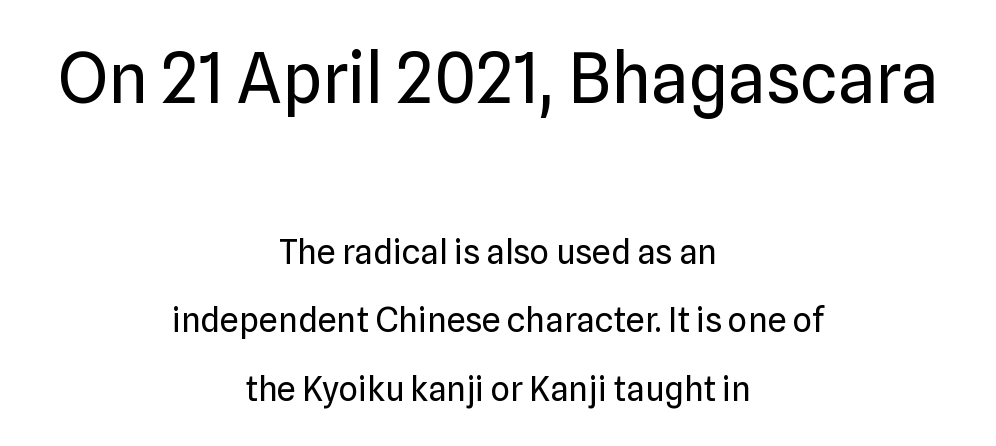
The image shows 69 px regular-weight sans-serif type, upright; set centered, loose line spacing (2.02x), normal letter spacing, not underlined; the first (top) block is 2.03x larger; low stroke contrast and a medium x-height.
